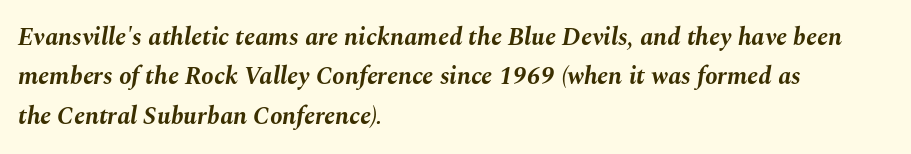
Is the letter spacing exaggerated? No — it looks like the ordinary default. Descenders are the only things crossing below the line. The whole block is typeset with a tilt. The rag falls on the right side of this text block. Quick note: interline space is typical.
